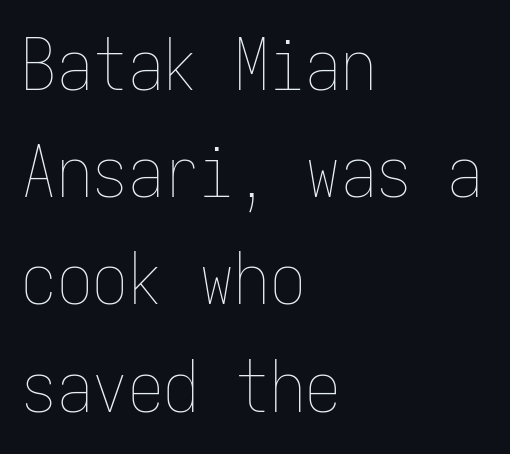
Q: Is the text bold? A: No.
Q: Is the text italic (slanted)? A: No, it is upright.
Q: Is the text underlined? A: No.
Q: How is the paragraph aligned? A: Left-aligned.
Q: Is the spacing between letters normal or unusually wide? A: Normal.
Q: Is the spacing between lines tight, normal or loose? A: Normal.
Q: Width (condensed, normal, or wide)? A: Condensed.
Q: Stroke contrast? A: Low.
Q: x-height? A: Medium.
Q: Monospaced? A: Yes.
